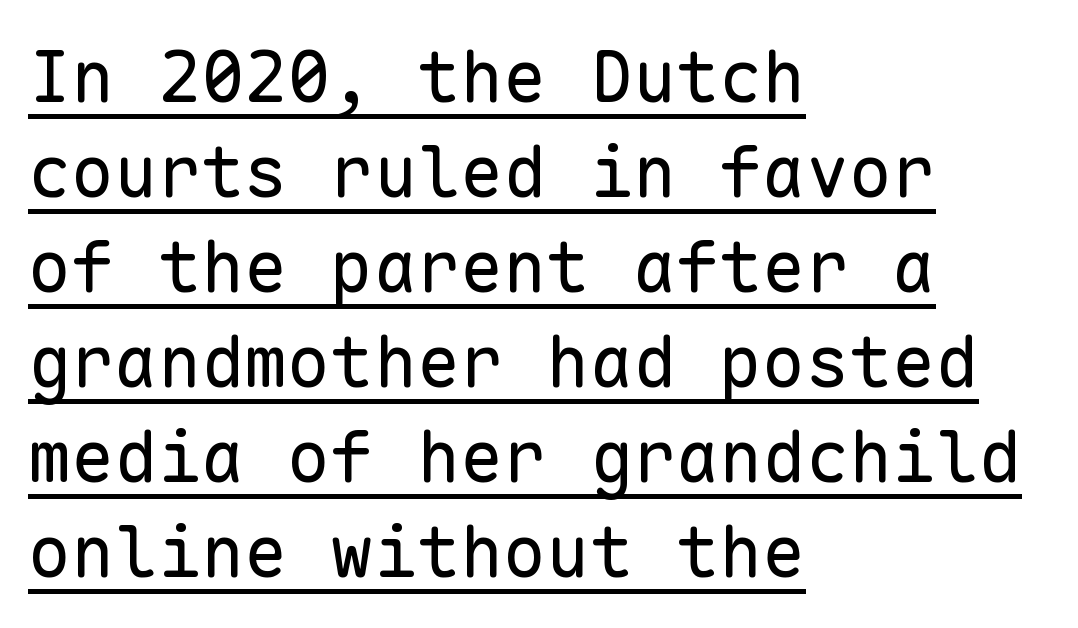
{"serif": "no", "italic": "no", "bold": "no", "weight": "regular", "width": "normal", "stroke_contrast": "low", "x_height": "medium", "monospaced": "yes", "underline": "yes", "align": "left", "line_spacing": "normal", "line_spacing_ratio": 1.32, "letter_spacing": "normal", "letter_spacing_em": 0.0, "glyph_px": 72}
